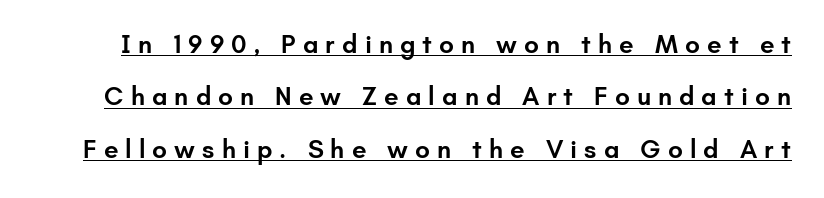
Regarding leading, the lines here are spaced well apart. Characters remain perfectly vertical along every line. Glance below the letters and you will spot a drawn line. Typographic density is moderately raised because the face is semibold.
